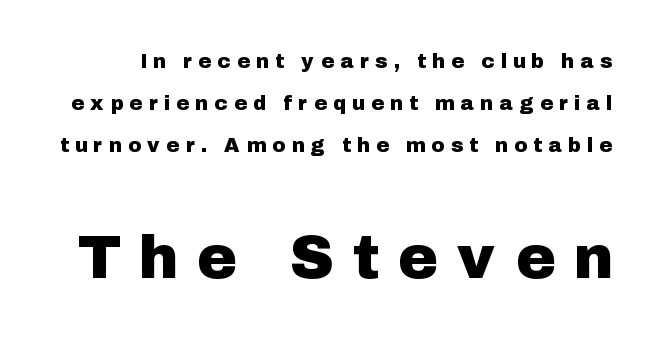
The image shows 61 px sans-serif type, upright; set loose line spacing (2.09x), unusually wide letter spacing (+0.36 em), not underlined; the second (bottom) block is 3.05x larger; low stroke contrast and a medium x-height.
